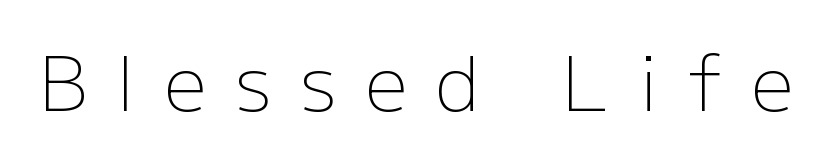
{"serif": "no", "italic": "no", "bold": "no", "weight": "light", "width": "normal", "stroke_contrast": "low", "x_height": "medium", "monospaced": "no", "underline": "no", "letter_spacing": "wide", "letter_spacing_em": 0.38, "glyph_px": 76}
